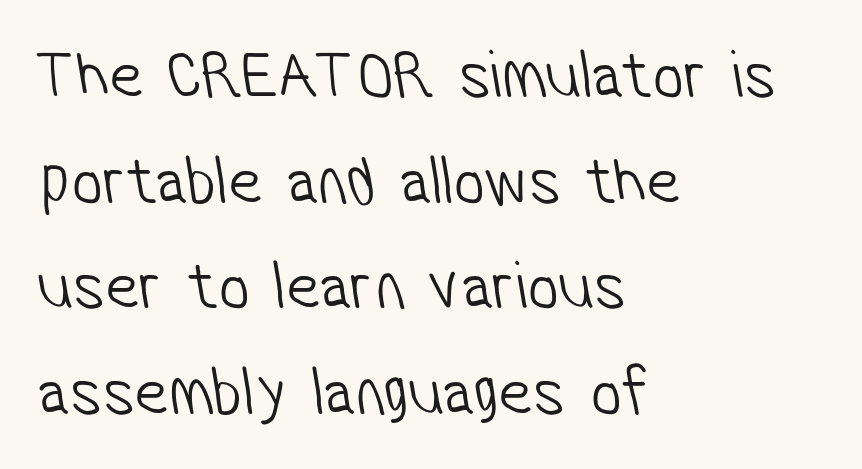
The image shows 69 px light, condensed sans-serif type; set left-aligned, normal line spacing (1.53x), normal letter spacing, not underlined; low stroke contrast and a medium x-height.
